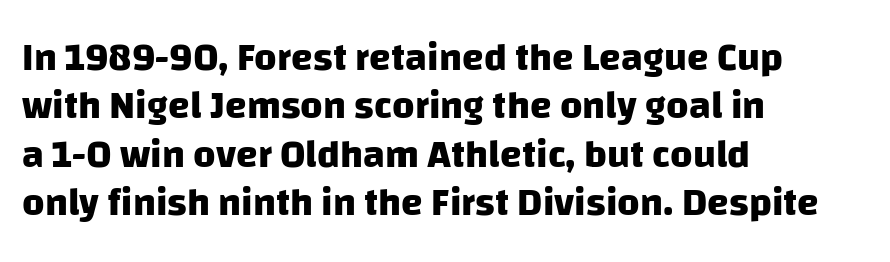
The passage shown is emphatically bold. In terms of letterform style, serifs are entirely absent. The face used here is proportionally spaced, like ordinary book or web type. Honestly, there is no underline to notice here at all.
